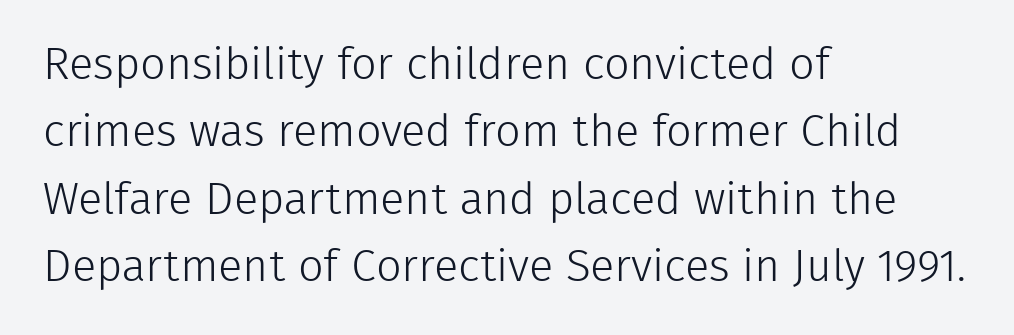
The image shows 45 px light sans-serif type, upright; set left-aligned, normal line spacing (1.5x), normal letter spacing, not underlined; low stroke contrast and a medium x-height.
